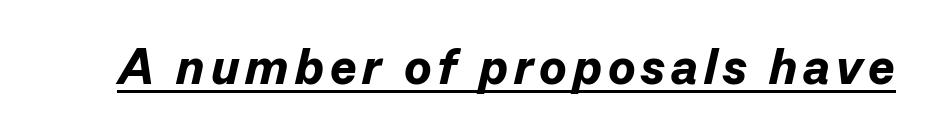
Like a heading marked for emphasis, these lines bear an underscore. Characters are canted at an angle relative to the baseline's perpendicular. Strokes here are thick enough to call this a true bold. This sample has the flowing, uneven cadence of proportional lettering.
